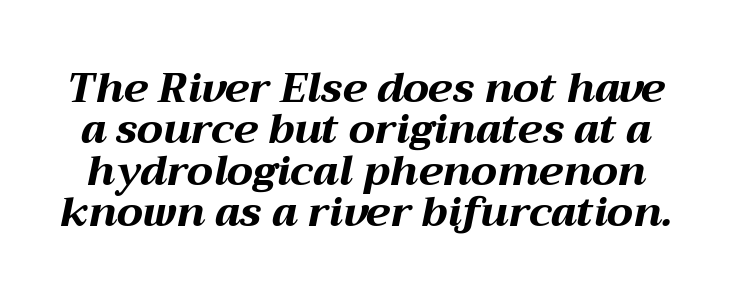
The image shows 41 px bold, wide type, italic (leaning right); set tight line spacing (1.01x), normal letter spacing, not underlined; medium stroke contrast and a medium x-height.
